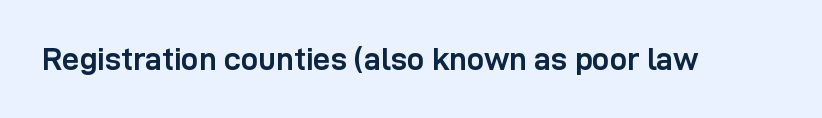
{"serif": "no", "italic": "no", "bold": "yes", "weight": "semibold", "width": "normal", "stroke_contrast": "low", "x_height": "medium", "monospaced": "no", "underline": "no", "letter_spacing": "normal", "letter_spacing_em": 0.0, "glyph_px": 31}
